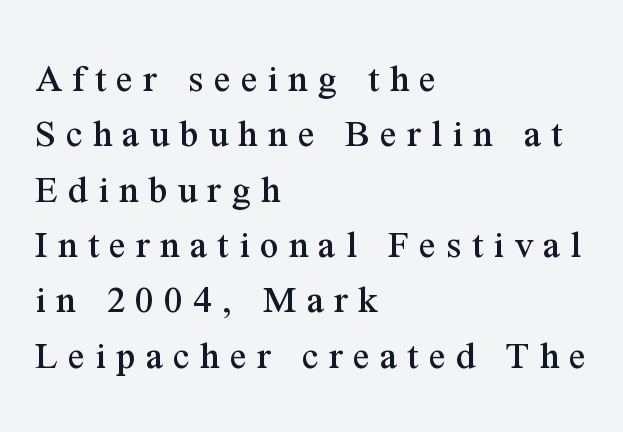
{"serif": "yes", "italic": "no", "width": "normal", "stroke_contrast": "medium", "x_height": "medium", "monospaced": "no", "underline": "no", "align": "left", "line_spacing": "normal", "line_spacing_ratio": 1.35, "letter_spacing": "wide", "letter_spacing_em": 0.25, "glyph_px": 41}
